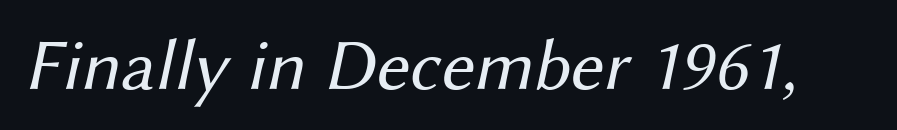
Q: Is the text bold? A: No.
Q: Is the typeface a serif or a sans-serif typeface? A: Sans-serif.
Q: Is the text underlined? A: No.
Q: Is the spacing between letters normal or unusually wide? A: Normal.
Q: Width (condensed, normal, or wide)? A: Normal.
Q: Stroke contrast? A: Medium.
Q: x-height? A: Medium.
Q: Monospaced? A: No.
